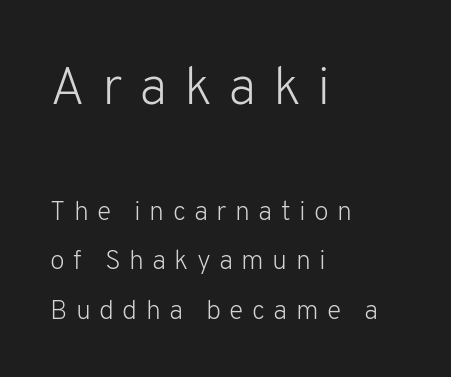
{"serif": "no", "italic": "no", "bold": "no", "weight": "light", "width": "normal", "stroke_contrast": "low", "x_height": "medium", "monospaced": "no", "underline": "no", "align": "left", "line_spacing_ratio": 1.84, "letter_spacing": "wide", "letter_spacing_em": 0.31, "larger_block": "first", "size_ratio": 2.0, "glyph_px": 54}
